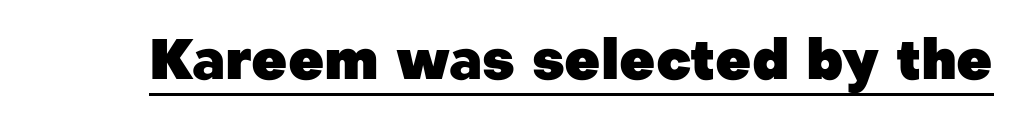
The image shows 56 px heavy sans-serif type, upright; set normal letter spacing, underlined; low stroke contrast and a medium x-height.
